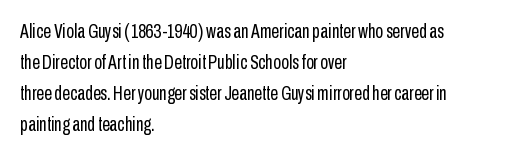
Q: Is the text bold? A: No.
Q: Is the text italic (slanted)? A: No, it is upright.
Q: Is the text underlined? A: No.
Q: How is the paragraph aligned? A: Left-aligned.
Q: Is the spacing between letters normal or unusually wide? A: Normal.
Q: Is the spacing between lines tight, normal or loose? A: Normal.
